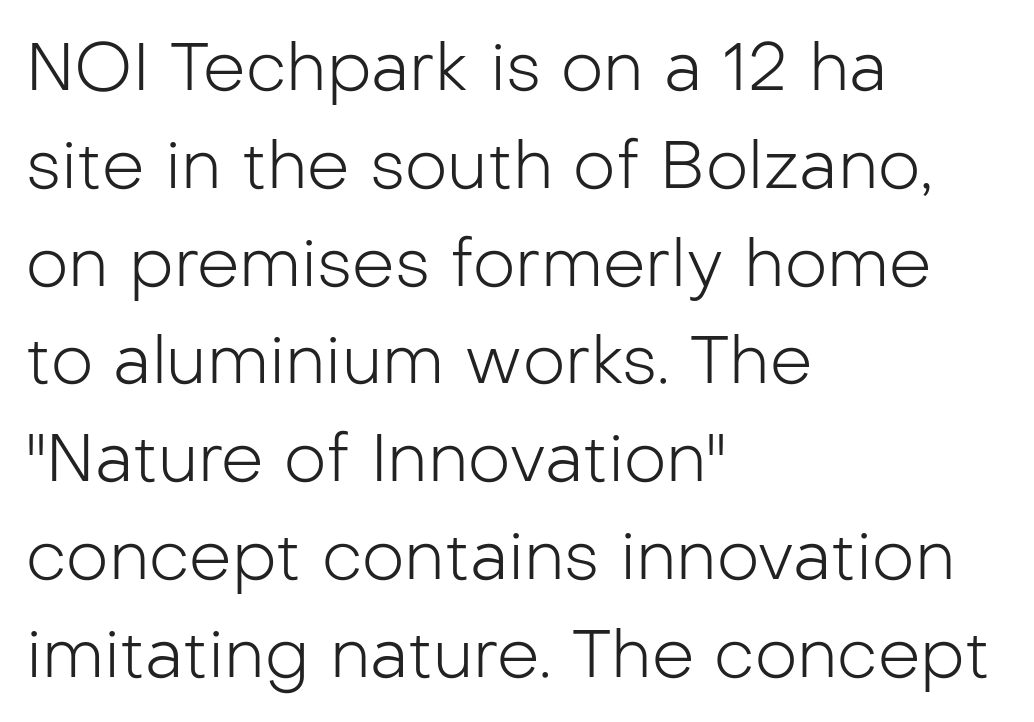
The typesetting does not lean heavy: it is not bold. You could not count columns in this text — the font is proportionally spaced. This rendering features lettering with no underline. The type sits square on the baseline with zero lean. Letter spacing: default. The rag falls on the right side of this text block.
